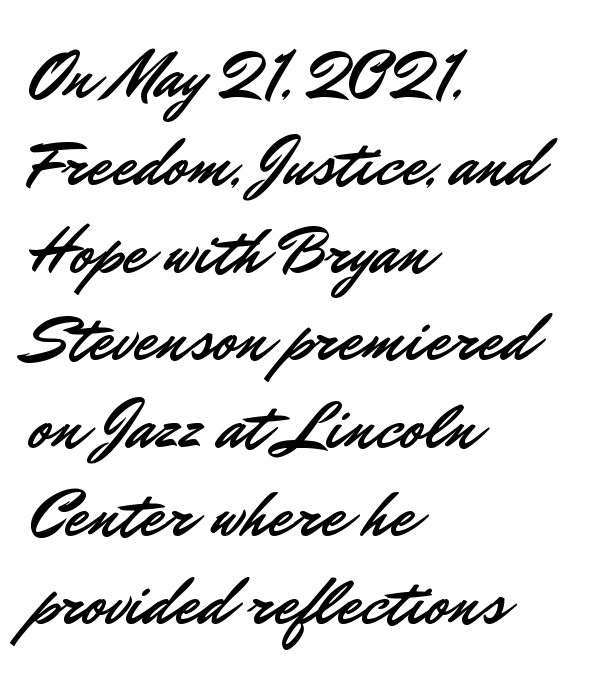
Q: Is the text italic (slanted)? A: Yes.
Q: Is the typeface a serif or a sans-serif typeface? A: Sans-serif.
Q: Is the text underlined? A: No.
Q: How is the paragraph aligned? A: Left-aligned.
Q: Is the spacing between letters normal or unusually wide? A: Normal.
Q: Is the spacing between lines tight, normal or loose? A: Normal.
Q: Width (condensed, normal, or wide)? A: Normal.
Q: Stroke contrast? A: Low.
Q: x-height? A: Small.
Q: Monospaced? A: No.
